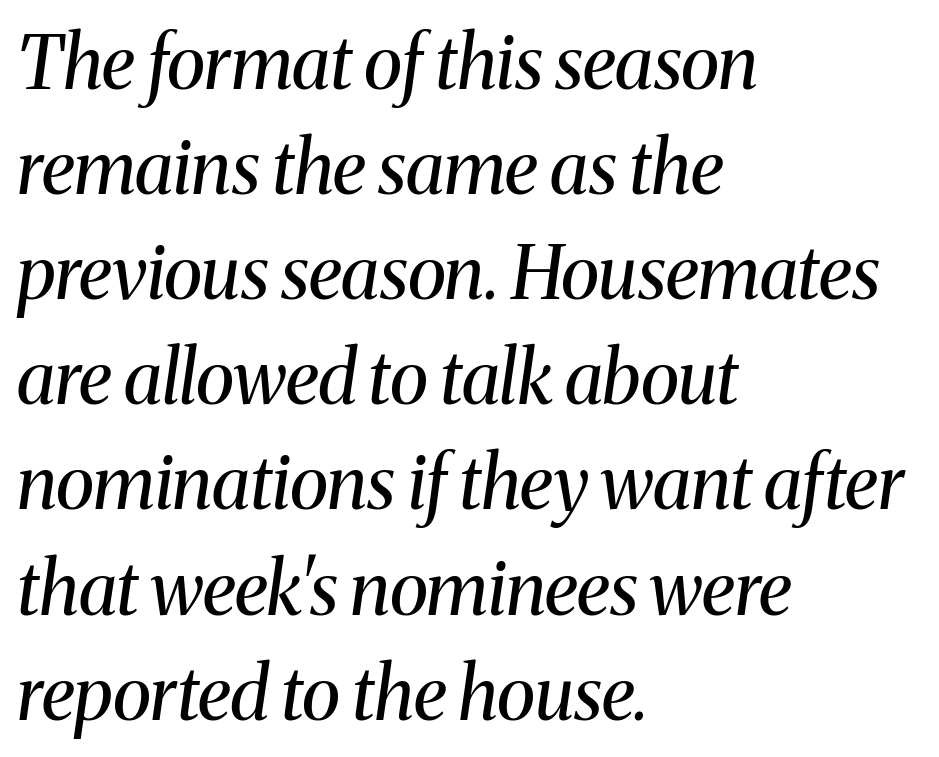
Q: Is the text bold? A: No.
Q: Is the text italic (slanted)? A: Yes, it leans right by about 8 degrees.
Q: Is the typeface a serif or a sans-serif typeface? A: Serif.
Q: Is the text underlined? A: No.
Q: How is the paragraph aligned? A: Left-aligned.
Q: Is the spacing between letters normal or unusually wide? A: Normal.
Q: Is the spacing between lines tight, normal or loose? A: Normal.
Q: Width (condensed, normal, or wide)? A: Normal.
Q: Stroke contrast? A: Medium.
Q: x-height? A: Medium.
Q: Monospaced? A: No.
